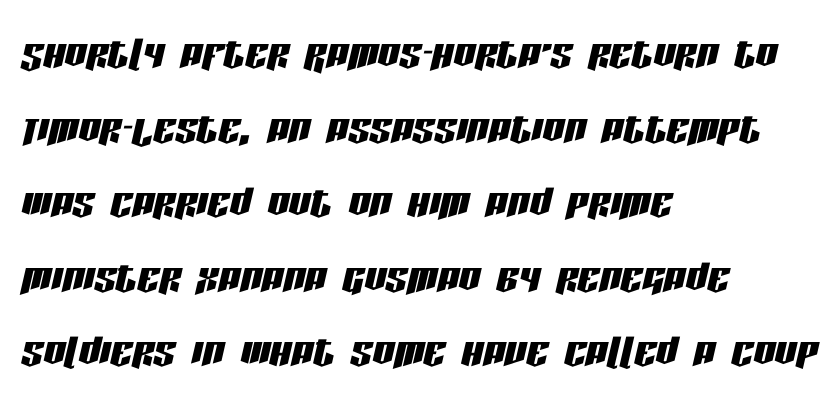
The image shows 54 px condensed type, italic (leaning right); set left-aligned, normal line spacing (1.38x), normal letter spacing, not underlined; low stroke contrast and a large x-height.
